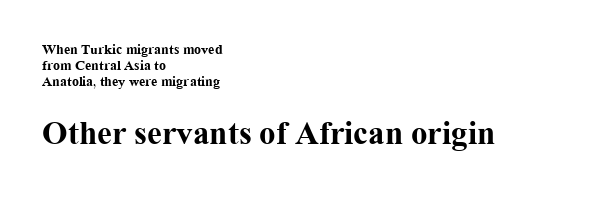
Is this a fixed-width face? No — the glyphs have proportional, varying widths. Examine the stroke ends and you'll spot serifs. The face used here has the dense, thick strokes of a bold. Regarding leading, the lines here are crowded together. You could call the tracking neutral — neither tight nor loose.
